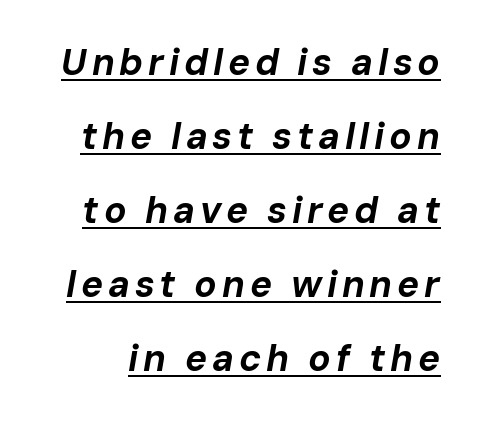
Q: Is the text bold? A: Yes.
Q: Is the text italic (slanted)? A: Yes, it leans right by about 10 degrees.
Q: Is the text underlined? A: Yes.
Q: Is the spacing between lines tight, normal or loose? A: Loose.
Q: Width (condensed, normal, or wide)? A: Normal.
Q: Stroke contrast? A: Low.
Q: x-height? A: Medium.
Q: Monospaced? A: No.
